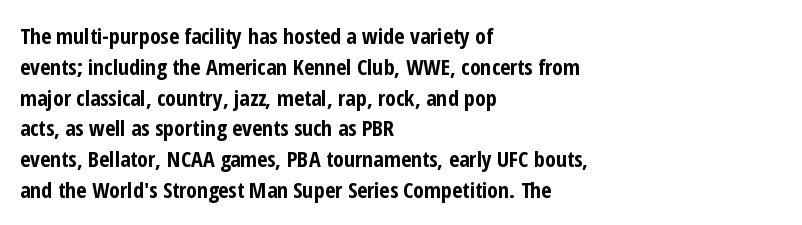
No italicization has been applied; the sample stays upright. The line-height multiplier appears to be the usual default. The face used here has the dense, thick strokes of a bold. Clear beneath every line of the passage. Each word holds together tightly as a unit, with standard inter-letter gaps. The typesetter chose a ragged-right arrangement here.
